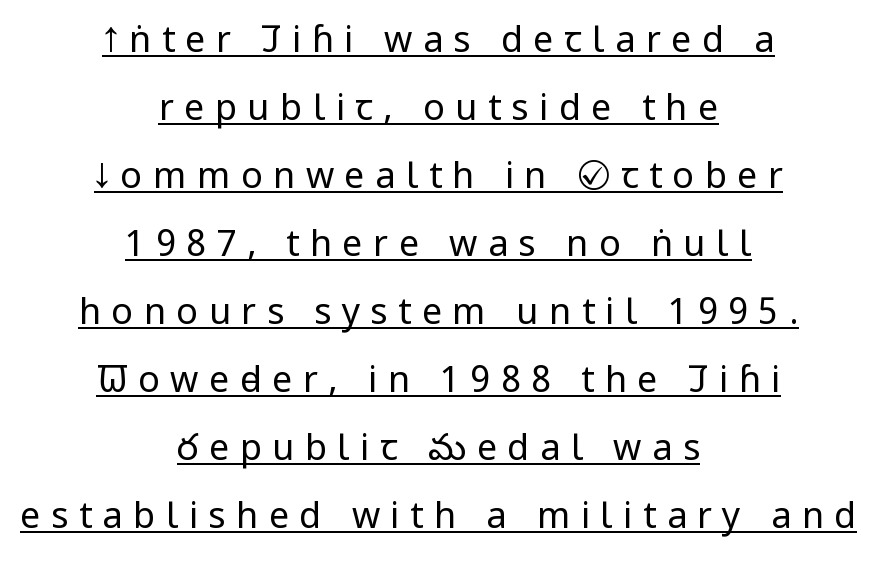
The image shows 36 px regular-weight, condensed sans-serif type, upright; set centered, line spacing 1.89x, unusually wide letter spacing (+0.29 em), underlined; low stroke contrast and a large x-height.
